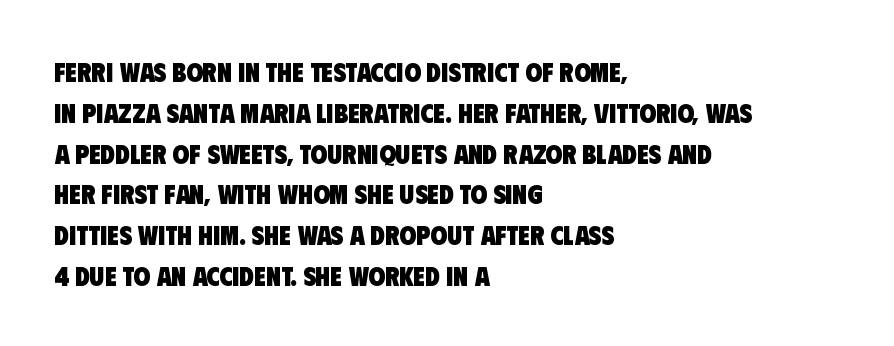
{"bold": "yes", "underline": "no", "align": "left", "line_spacing": "normal", "line_spacing_ratio": 1.51, "letter_spacing": "normal", "letter_spacing_em": 0.0, "glyph_px": 27}
